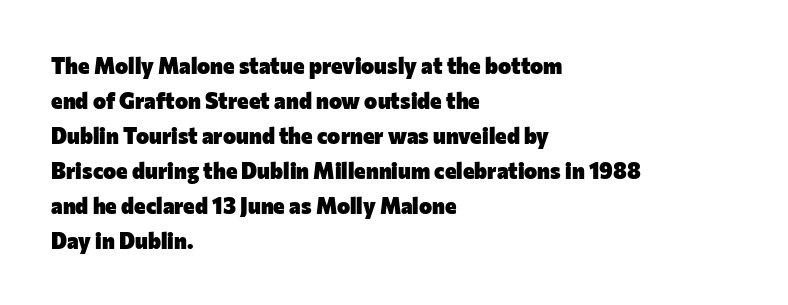
Q: Is the text bold? A: Yes.
Q: Is the text italic (slanted)? A: No, it is upright.
Q: Is the text underlined? A: No.
Q: How is the paragraph aligned? A: Left-aligned.
Q: Is the spacing between letters normal or unusually wide? A: Normal.
Q: Is the spacing between lines tight, normal or loose? A: Normal.
